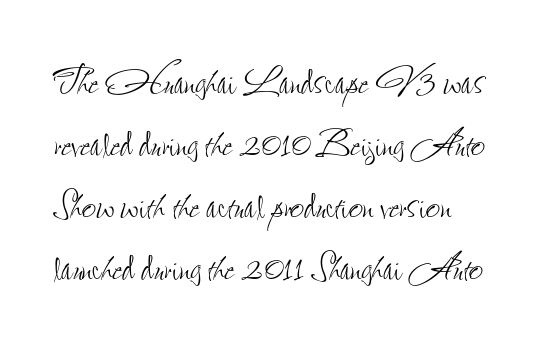
{"bold": "no", "weight": "thin", "width": "condensed", "stroke_contrast": "low", "x_height": "small", "monospaced": "no", "underline": "no", "line_spacing_ratio": 1.24, "letter_spacing": "normal", "letter_spacing_em": 0.0, "glyph_px": 50}
